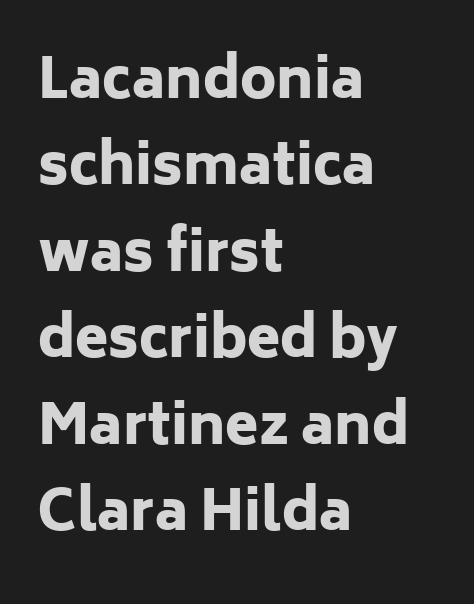
The rendering uses a moderate line-height, typical for paragraphs. Caption: multi-line text, flush left, ragged right. These lines are rendered in a variable-pitch font. The rendering uses a bold face; every stroke is thick and dark. The rendering keeps characters at their native spacing. Does the lettering tilt? It doesn't — this is upright.
